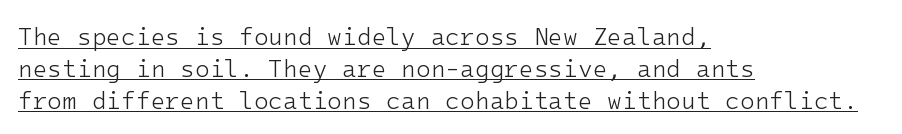
{"italic": "no", "bold": "no", "underline": "yes", "align": "left", "line_spacing": "normal", "line_spacing_ratio": 1.33, "letter_spacing": "normal", "letter_spacing_em": 0.0, "glyph_px": 24}
